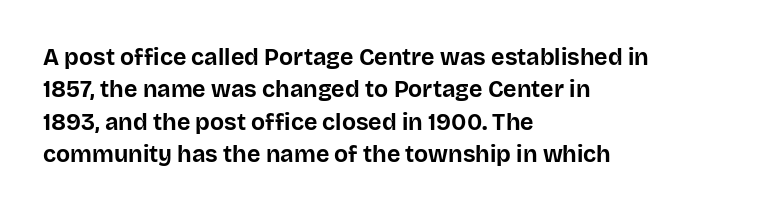
Q: Is the text bold? A: Yes.
Q: Is the text italic (slanted)? A: No, it is upright.
Q: Is the text underlined? A: No.
Q: How is the paragraph aligned? A: Left-aligned.
Q: Is the spacing between letters normal or unusually wide? A: Normal.
Q: Is the spacing between lines tight, normal or loose? A: Normal.
